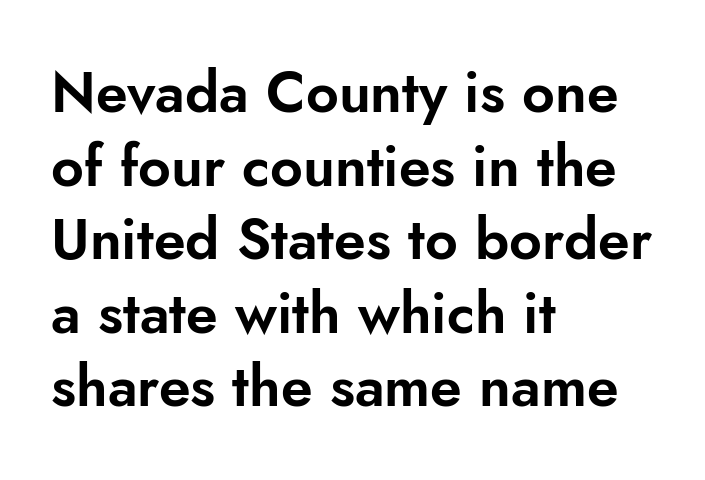
Clear beneath every line of the passage. Posture: upright roman. This rendering employs a face without finishing strokes, i.e., a sans-serif. The ragged edge is on the right, which tells us the setting is flush left. The face used here is rendered with its standard letterfit. Successive baselines arrive at the customary interval.
